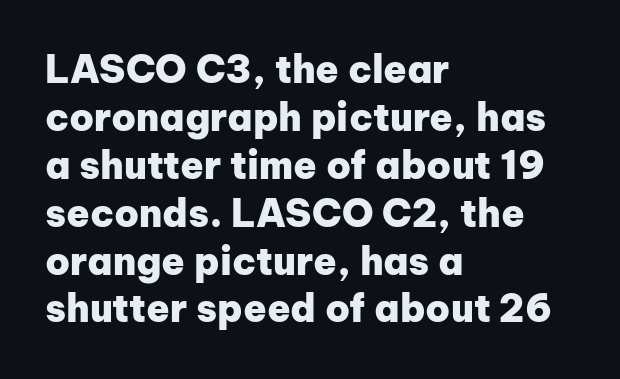
{"serif": "no", "italic": "no", "bold": "yes", "weight": "heavy", "width": "normal", "stroke_contrast": "low", "x_height": "medium", "monospaced": "no", "underline": "no", "align": "left", "line_spacing": "normal", "line_spacing_ratio": 1.26, "letter_spacing": "normal", "letter_spacing_em": 0.0, "glyph_px": 38}
